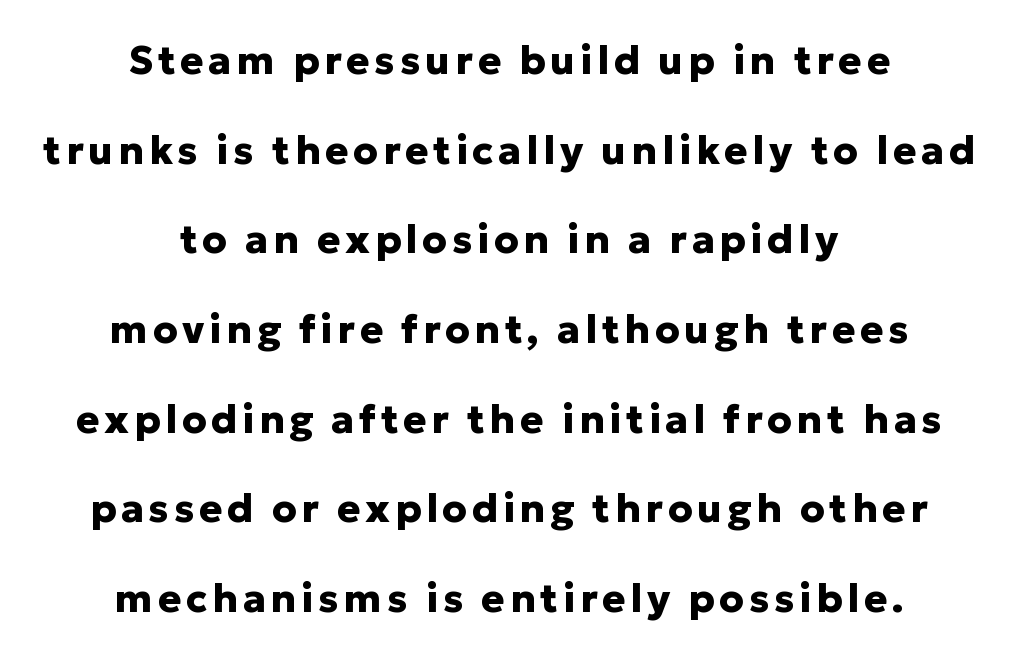
Heft: maximum for text — a bold. Anything drawn beneath the words? Only blank space. The rag falls on both sides of this text block equally. The rendering shows plain stroke endings on the letterforms — a sans-serif design. The face used here is proportionally spaced, like ordinary book or web type.
